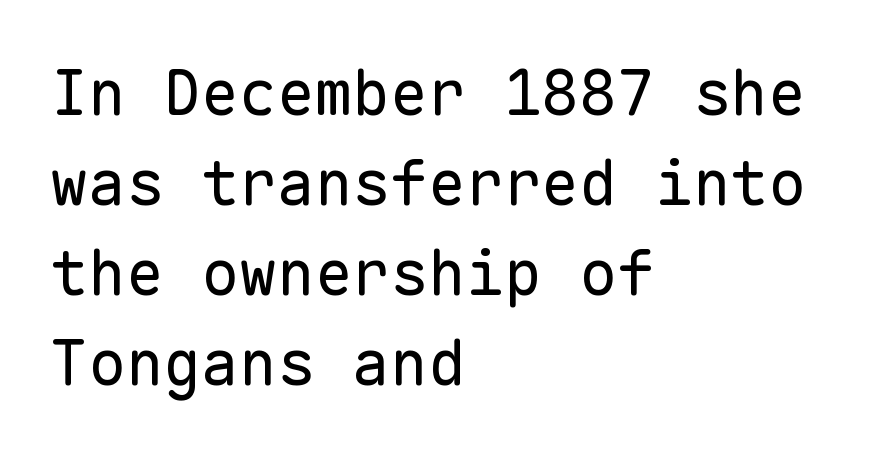
The image shows 63 px regular-weight sans-serif type, upright, monospaced; set left-aligned, normal line spacing (1.43x), normal letter spacing, not underlined; low stroke contrast and a medium x-height.
